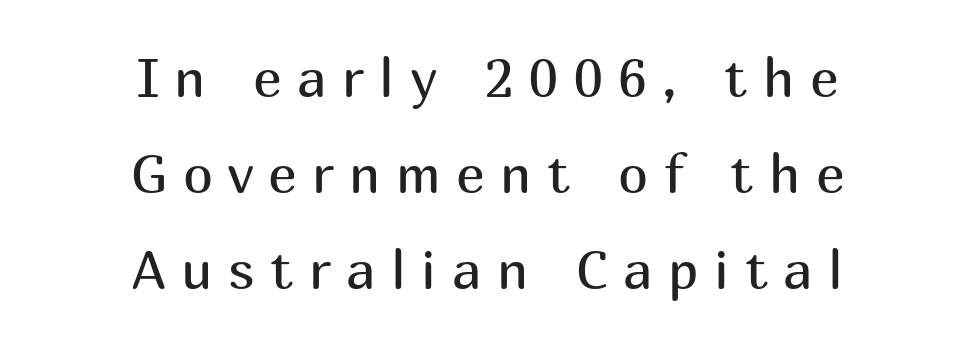
The image shows 54 px regular-weight sans-serif type, upright; set centered, line spacing 1.78x, unusually wide letter spacing (+0.29 em), not underlined; medium stroke contrast and a medium x-height.
